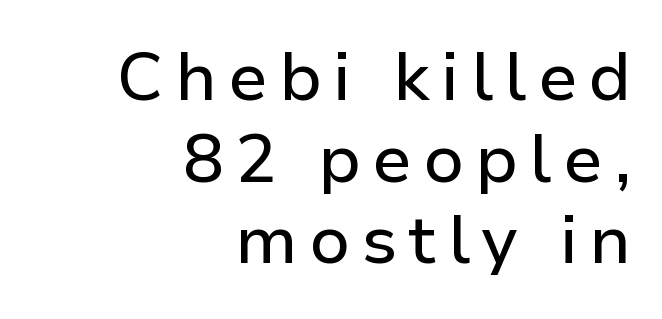
Q: Is the text italic (slanted)? A: No, it is upright.
Q: Is the typeface a serif or a sans-serif typeface? A: Sans-serif.
Q: Is the text underlined? A: No.
Q: How is the paragraph aligned? A: Right-aligned.
Q: Width (condensed, normal, or wide)? A: Normal.
Q: Stroke contrast? A: Low.
Q: x-height? A: Medium.
Q: Monospaced? A: No.
